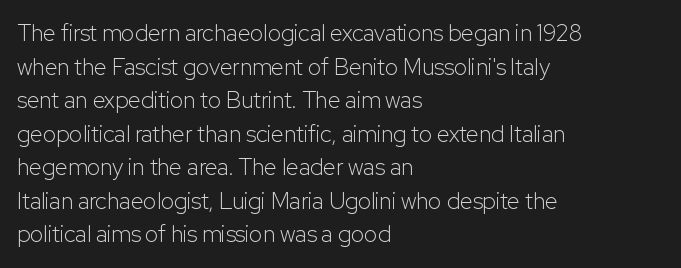
The image shows 23 px text type, upright; set left-aligned, normal line spacing (1.46x), normal letter spacing, not underlined.
